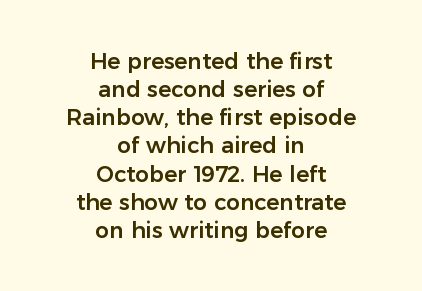
The image shows 22 px text type, upright; set centered, normal line spacing (1.28x), normal letter spacing, not underlined.
